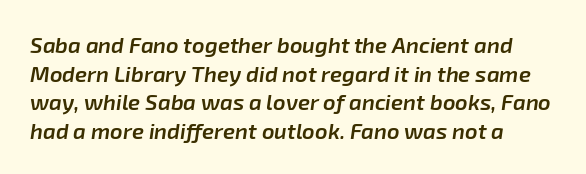
The image shows 22 px text type, italic (leaning right); set normal line spacing (1.3x), normal letter spacing, not underlined.
